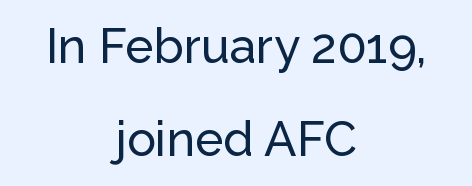
Q: Is the text italic (slanted)? A: No, it is upright.
Q: Is the typeface a serif or a sans-serif typeface? A: Sans-serif.
Q: Is the text underlined? A: No.
Q: How is the paragraph aligned? A: Centered.
Q: Is the spacing between letters normal or unusually wide? A: Normal.
Q: Is the spacing between lines tight, normal or loose? A: Loose.
Q: Width (condensed, normal, or wide)? A: Normal.
Q: Stroke contrast? A: Low.
Q: x-height? A: Medium.
Q: Monospaced? A: No.
